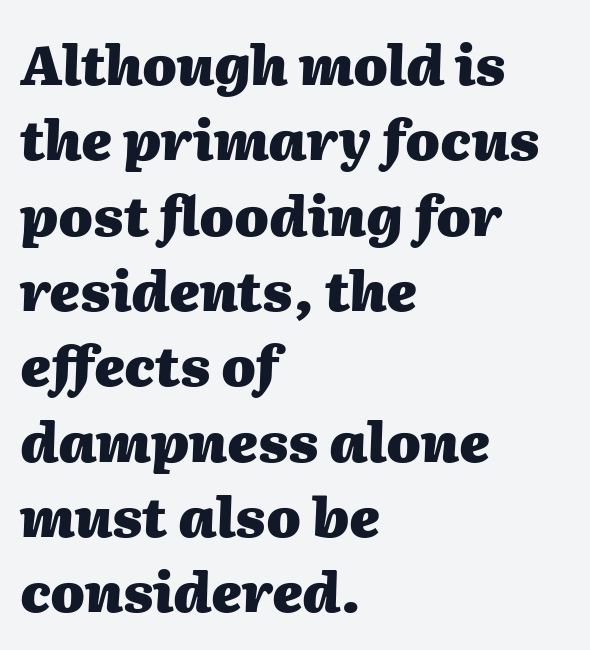
The gaps between neighbouring characters are ordinary and unremarkable. The whole block is typeset with a tilt. Students, this is bold: see how much ink each stroke carries. Line spacing here is normal. Where is the straight margin? On the left.
